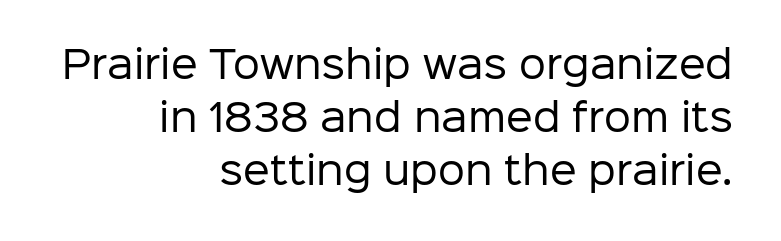
The image shows 38 px regular-weight sans-serif type, upright; set right-aligned, normal line spacing (1.39x), normal letter spacing, not underlined; low stroke contrast and a medium x-height.
